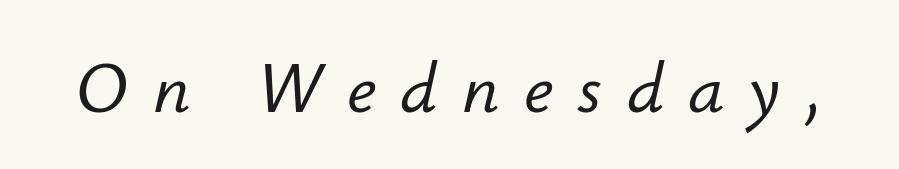
In terms of letterspacing, this is a distinctly airy, spread setting. Underlining? Definitely not there. This sample has the flowing, uneven cadence of proportional lettering. The glyphs look as if they've been sheared to an angle.
